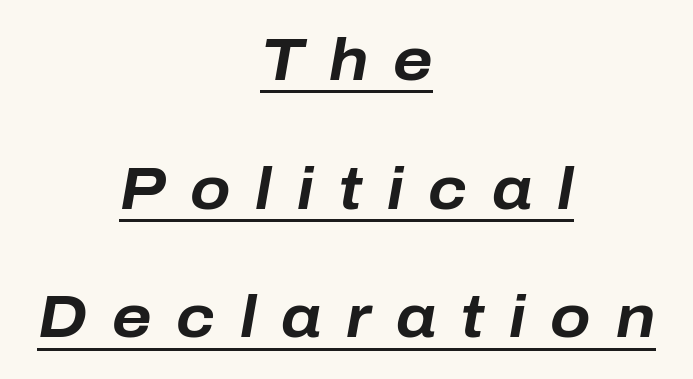
The block of text is sparse from top to bottom, with ample space between rows. The text carries the slant typical of an italic or oblique font. Spacing between characters has been opened up far beyond the box default. The string is rendered with underlining switched on. A centered setting, common on invitations and titles, is used for this passage.
